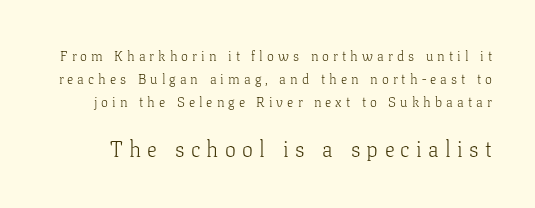
The image shows 22 px text type, upright; set normal line spacing (1.63x), unusually wide letter spacing (+0.29 em), not underlined; the second (bottom) block is 1.57x larger.
